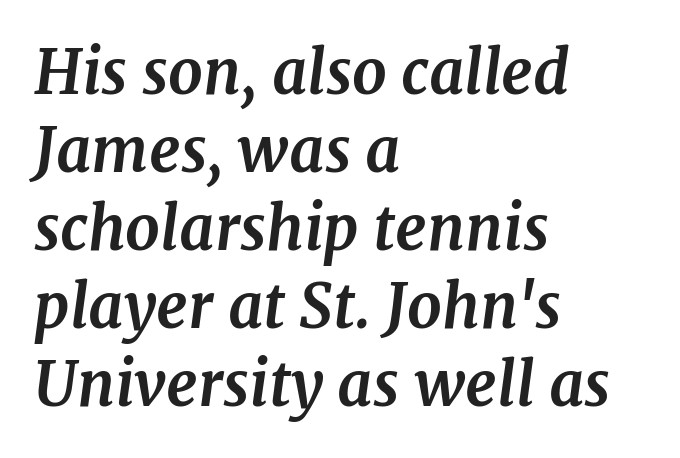
Is the type slanted? Yes — the strokes lean at a clear angle. Does the leading feel generous? No, just average. These lines keep a tight, regular rhythm from letter to letter. Type without underlining.
